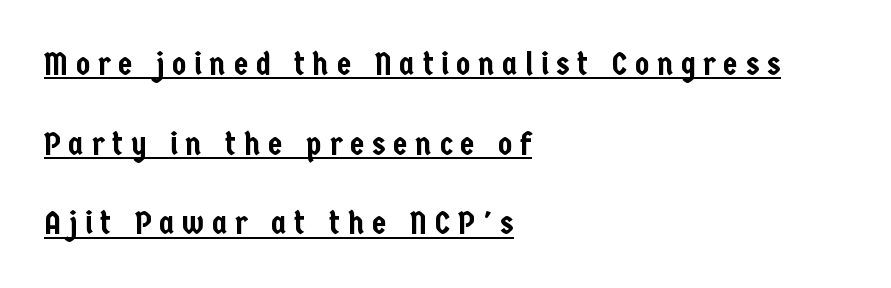
Looks like regular typesetting: each glyph gets only the width it needs. The paragraph has a hard left edge and a soft right edge. This is sans-serif lettering, the kind often seen on screens and signage. The tracking reads as deliberately expanded to a designer's eye. The words here are underlined. The block of text is sparse from top to bottom, with ample space between rows.
